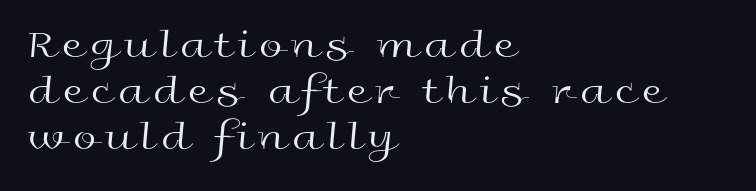
Q: Is the text bold? A: No.
Q: Is the text italic (slanted)? A: No, it is upright.
Q: Is the typeface a serif or a sans-serif typeface? A: Sans-serif.
Q: Is the text underlined? A: No.
Q: How is the paragraph aligned? A: Left-aligned.
Q: Is the spacing between lines tight, normal or loose? A: Tight.
Q: Width (condensed, normal, or wide)? A: Wide.
Q: x-height? A: Medium.
Q: Monospaced? A: No.
